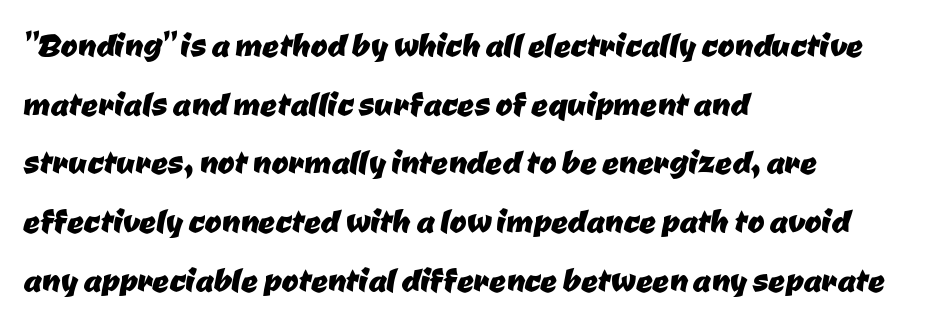
Each letter keeps its own natural width here, so spacing adapts to shape. Horizontal bands of white between lines are of average thickness. A classic flush-left, rag-right setting is used for this passage. Words appear dense and cohesive because spacing is normal. Typographically, this falls in the sans-serif category. Descenders hang freely into open space.
